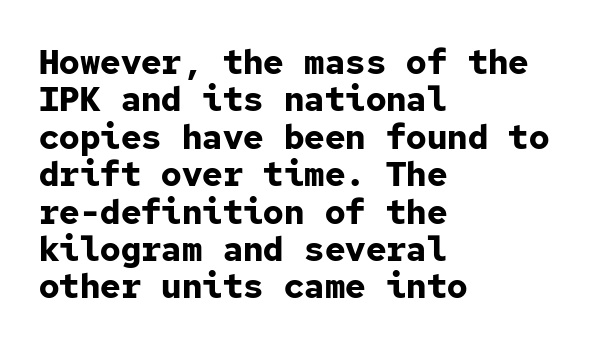
Notice how descenders almost collide with the ascenders below — that's tight leading. Caption: standard tracking, unaltered. Every character here occupies the same horizontal width, giving the sample a typewriter-like rhythm. The typesetting leans heavy: a genuine bold.
